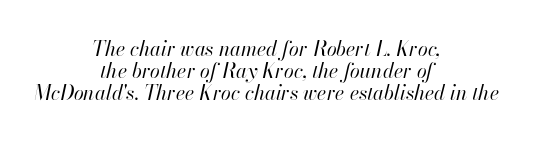
Q: Is the text bold? A: No.
Q: Is the text italic (slanted)? A: Yes, it leans right by about 13 degrees.
Q: Is the text underlined? A: No.
Q: How is the paragraph aligned? A: Centered.
Q: Is the spacing between letters normal or unusually wide? A: Normal.
Q: Is the spacing between lines tight, normal or loose? A: Tight.
